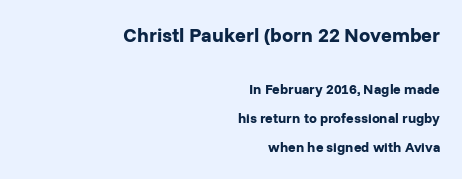
No extra tracking has been applied to these lines. Each glyph is drawn with heavy, bold strokes. The leading is generous, giving the passage an open texture. The text block is weighted toward the right margin, trailing off unevenly leftward. A typesetter would mark this as roman, not italic.
